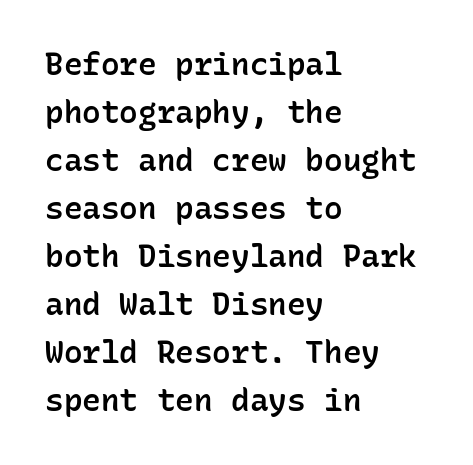
The image shows 31 px semibold sans-serif type, upright, monospaced; set left-aligned, normal line spacing (1.55x), normal letter spacing, not underlined; low stroke contrast and a medium x-height.
